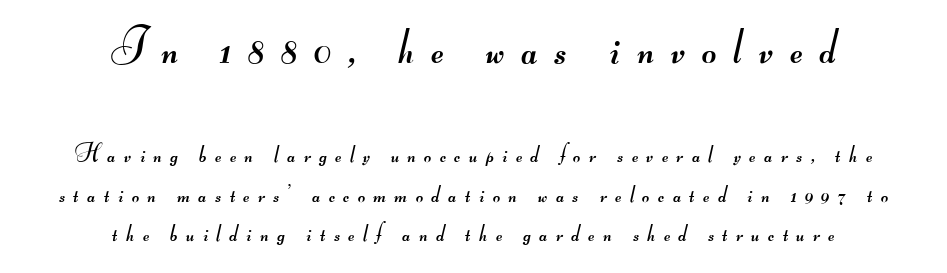
Q: Is the text bold? A: No.
Q: Is the typeface a serif or a sans-serif typeface? A: Sans-serif.
Q: Is the text underlined? A: No.
Q: How is the paragraph aligned? A: Centered.
Q: Is the spacing between letters normal or unusually wide? A: Unusually wide.
Q: Is the spacing between lines tight, normal or loose? A: Normal.
Q: Which block of text is set in a larger size, the first (top) or the second (bottom)? A: The first (top) one.
Q: Width (condensed, normal, or wide)? A: Wide.
Q: Stroke contrast? A: Medium.
Q: Monospaced? A: No.
